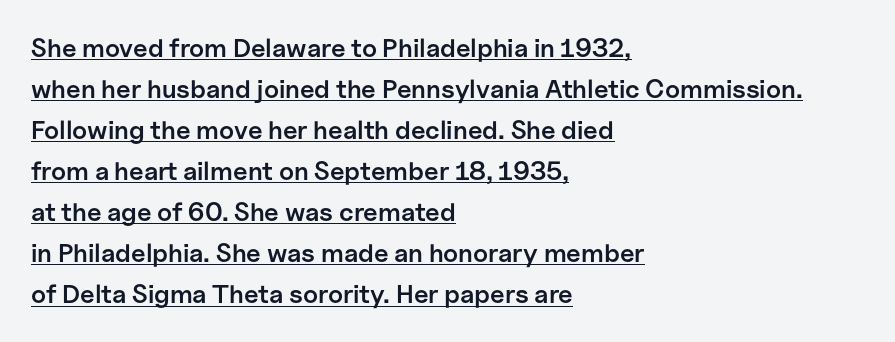
{"italic": "no", "bold": "semi", "underline": "yes", "align": "left", "line_spacing": "normal", "line_spacing_ratio": 1.58, "letter_spacing": "normal", "letter_spacing_em": 0.0, "glyph_px": 26}
